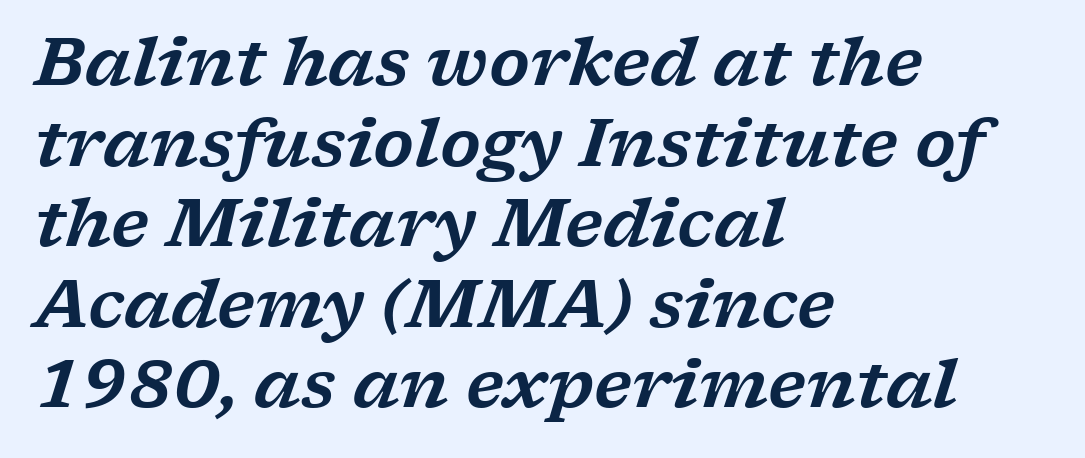
Q: Is the text italic (slanted)? A: Yes, it leans right by about 17 degrees.
Q: Is the typeface a serif or a sans-serif typeface? A: Serif.
Q: Is the text underlined? A: No.
Q: How is the paragraph aligned? A: Left-aligned.
Q: Is the spacing between letters normal or unusually wide? A: Normal.
Q: Width (condensed, normal, or wide)? A: Wide.
Q: Stroke contrast? A: Low.
Q: x-height? A: Medium.
Q: Monospaced? A: No.
